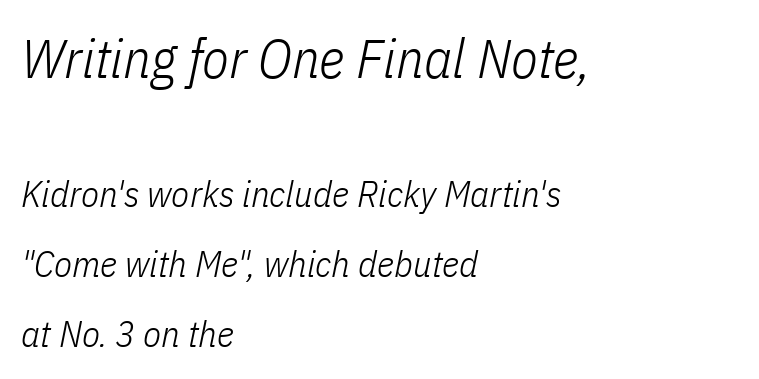
Q: Is the text bold? A: No.
Q: Is the text italic (slanted)? A: Yes, it leans right by about 11 degrees.
Q: Is the text underlined? A: No.
Q: How is the paragraph aligned? A: Left-aligned.
Q: Is the spacing between letters normal or unusually wide? A: Normal.
Q: Which block of text is set in a larger size, the first (top) or the second (bottom)? A: The first (top) one.
Q: Width (condensed, normal, or wide)? A: Condensed.
Q: Stroke contrast? A: Low.
Q: x-height? A: Medium.
Q: Monospaced? A: No.
